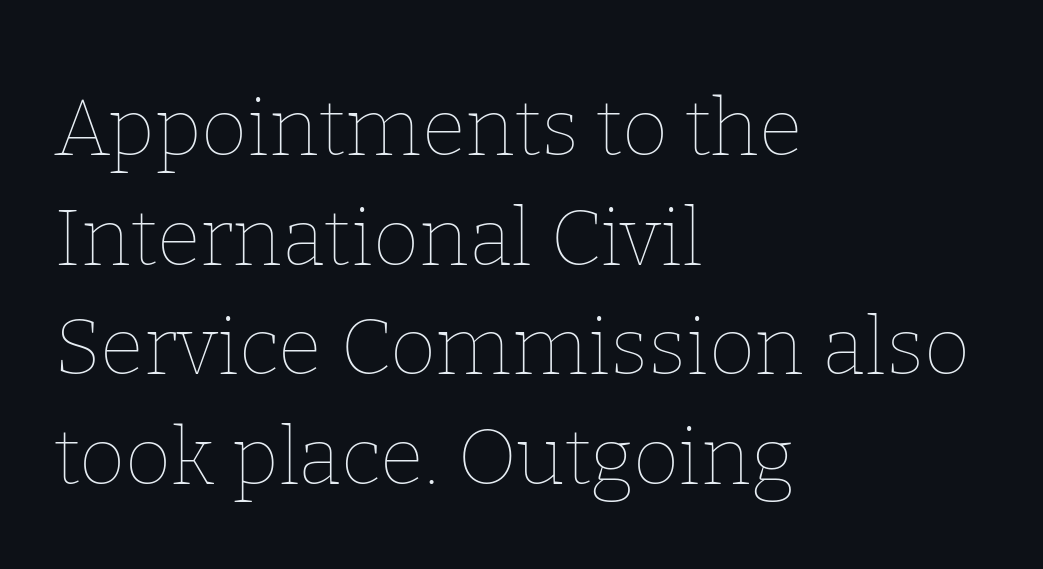
{"italic": "no", "bold": "no", "weight": "thin", "width": "normal", "stroke_contrast": "low", "x_height": "medium", "monospaced": "no", "underline": "no", "align": "left", "line_spacing": "normal", "line_spacing_ratio": 1.37, "letter_spacing": "normal", "letter_spacing_em": 0.0, "glyph_px": 80}
